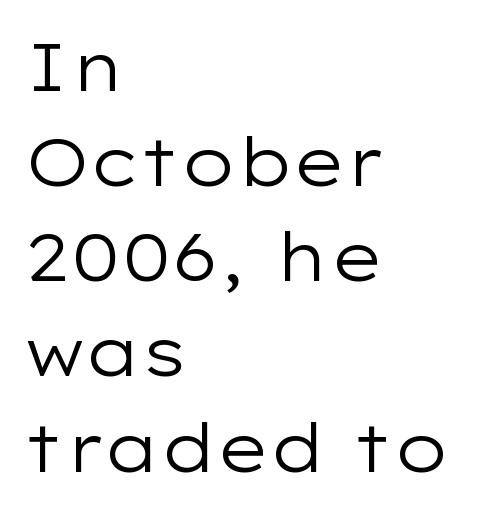
Q: Is the text bold? A: No.
Q: Is the text italic (slanted)? A: No, it is upright.
Q: Is the typeface a serif or a sans-serif typeface? A: Sans-serif.
Q: Is the text underlined? A: No.
Q: How is the paragraph aligned? A: Left-aligned.
Q: Is the spacing between letters normal or unusually wide? A: Normal.
Q: Is the spacing between lines tight, normal or loose? A: Normal.
Q: Width (condensed, normal, or wide)? A: Wide.
Q: Stroke contrast? A: Low.
Q: x-height? A: Medium.
Q: Monospaced? A: No.
